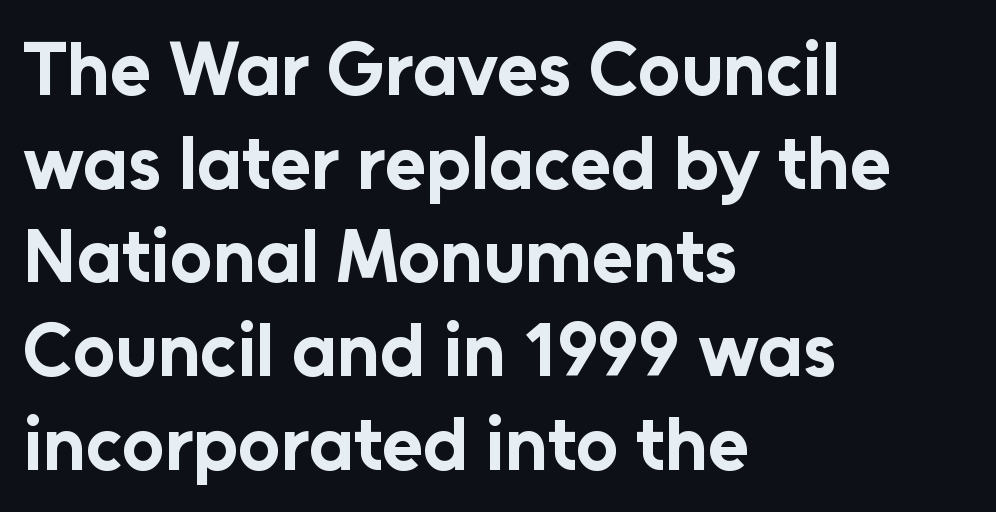
{"serif": "no", "italic": "no", "bold": "yes", "weight": "bold", "width": "normal", "stroke_contrast": "low", "x_height": "medium", "monospaced": "no", "underline": "no", "align": "left", "line_spacing": "normal", "line_spacing_ratio": 1.25, "letter_spacing": "normal", "letter_spacing_em": 0.0, "glyph_px": 75}
